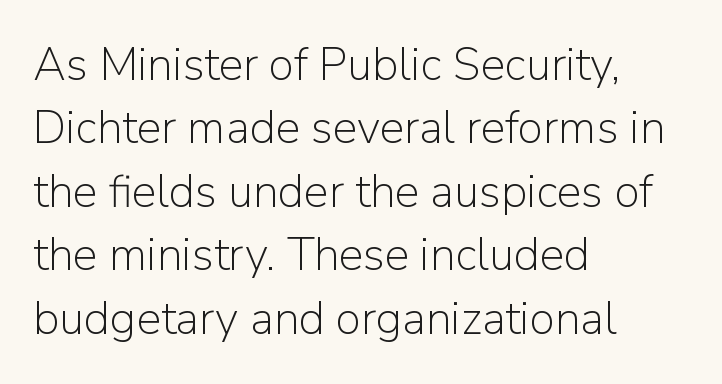
The image shows 46 px light sans-serif type, upright; set left-aligned, normal line spacing (1.38x), normal letter spacing, not underlined; low stroke contrast and a medium x-height.
